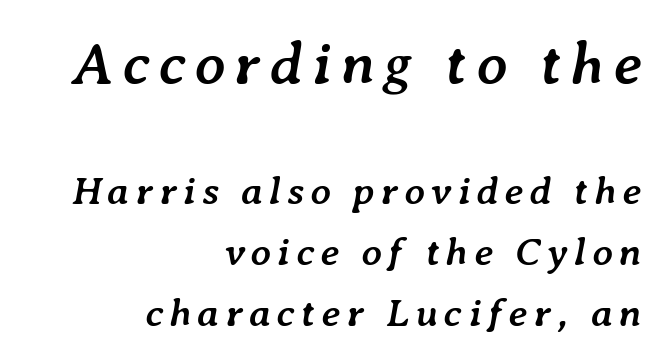
The image shows 60 px semibold type, italic (leaning right); set right-aligned, normal line spacing (1.52x), not underlined; the first (top) block is 1.5x larger; low stroke contrast and a medium x-height.
